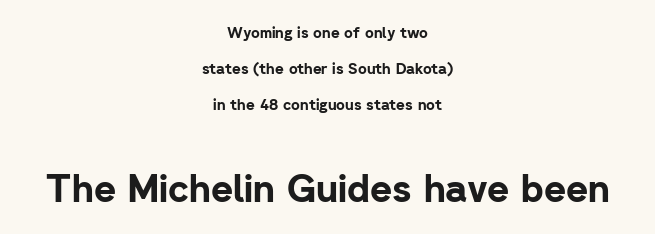
The image shows 38 px bold sans-serif type, upright; set centered, loose line spacing (2.41x), normal letter spacing, not underlined; the second (bottom) block is 2.53x larger; low stroke contrast and a medium x-height.
